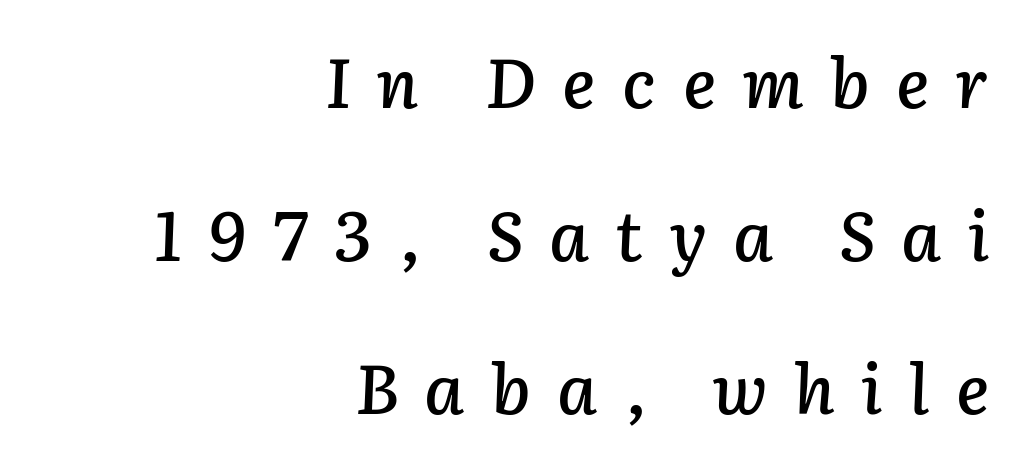
The image shows 68 px text type, italic (leaning right); set right-aligned, loose line spacing (2.25x), unusually wide letter spacing (+0.39 em), not underlined; low stroke contrast and a medium x-height.
